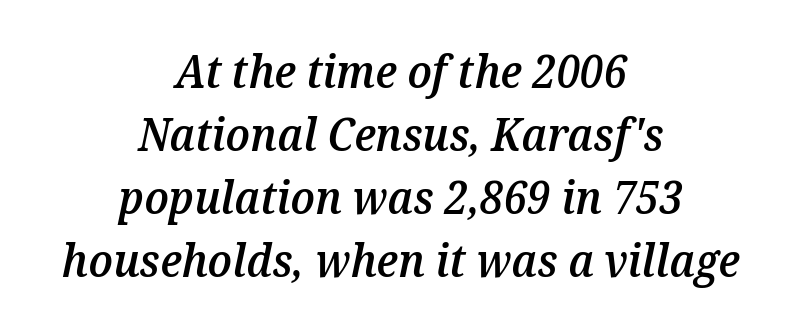
Q: Is the text bold? A: Semi-bold.
Q: Is the text italic (slanted)? A: Yes, it leans right by about 12 degrees.
Q: Is the text underlined? A: No.
Q: How is the paragraph aligned? A: Centered.
Q: Is the spacing between letters normal or unusually wide? A: Normal.
Q: Is the spacing between lines tight, normal or loose? A: Normal.
Q: Width (condensed, normal, or wide)? A: Normal.
Q: Stroke contrast? A: Medium.
Q: x-height? A: Medium.
Q: Monospaced? A: No.
